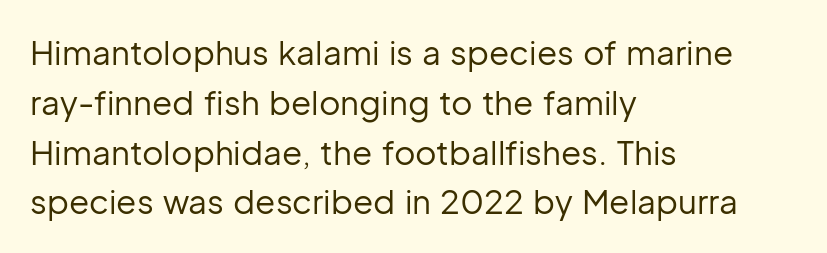
In terms of letterform style, serifs are entirely absent. The glyphs are unaccompanied by any horizontal stroke below them. Varying glyph widths throughout — classic text-font behaviour. Default kerning and tracking; the words read as compact shapes.
